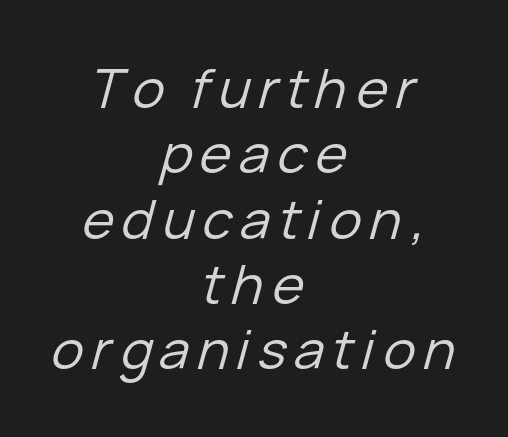
{"italic": "yes", "lean": "right", "slant_degrees": 15, "bold": "no", "weight": "regular", "width": "normal", "stroke_contrast": "low", "x_height": "medium", "monospaced": "no", "underline": "no", "align": "center", "line_spacing_ratio": 1.21, "glyph_px": 54}
